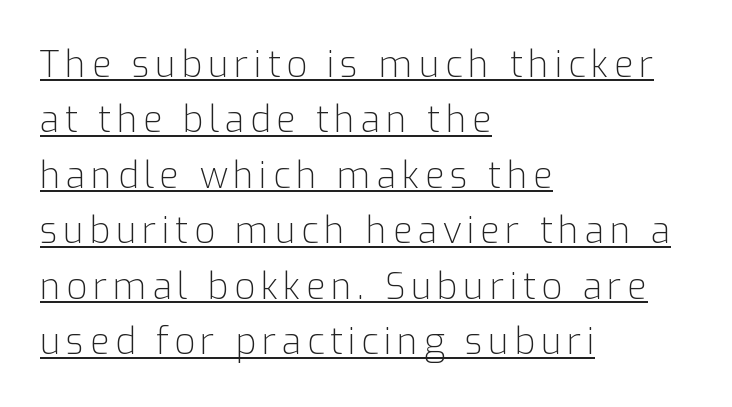
The image shows 36 px light sans-serif type, upright; set left-aligned, normal line spacing (1.54x), underlined; low stroke contrast and a medium x-height.
